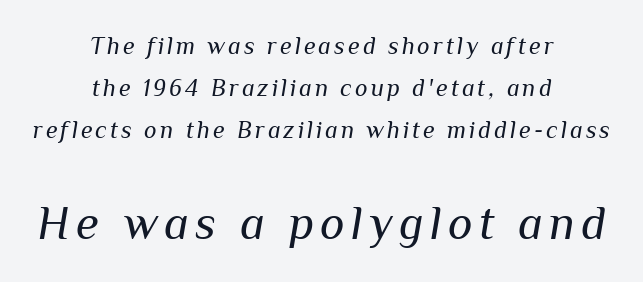
The image shows 47 px regular-weight type, italic (leaning right); set centered, line spacing 1.75x, not underlined; the second (bottom) block is 1.96x larger; medium stroke contrast and a medium x-height.
